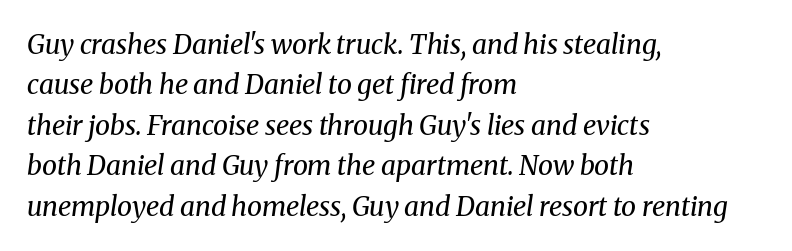
{"italic": "yes", "lean": "right", "slant_degrees": 8, "bold": "no", "underline": "no", "align": "left", "line_spacing": "normal", "line_spacing_ratio": 1.5, "letter_spacing": "normal", "letter_spacing_em": 0.0, "glyph_px": 27}
